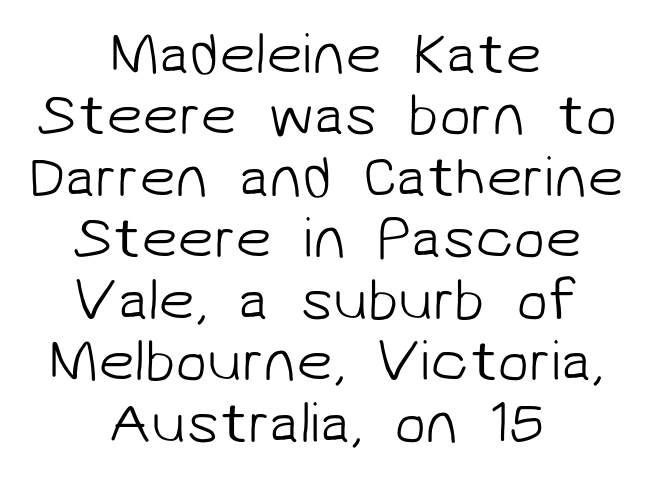
{"serif": "no", "bold": "no", "weight": "light", "width": "normal", "stroke_contrast": "low", "x_height": "medium", "monospaced": "no", "underline": "no", "align": "center", "line_spacing": "tight", "line_spacing_ratio": 1.06, "letter_spacing": "normal", "letter_spacing_em": 0.0, "glyph_px": 58}
